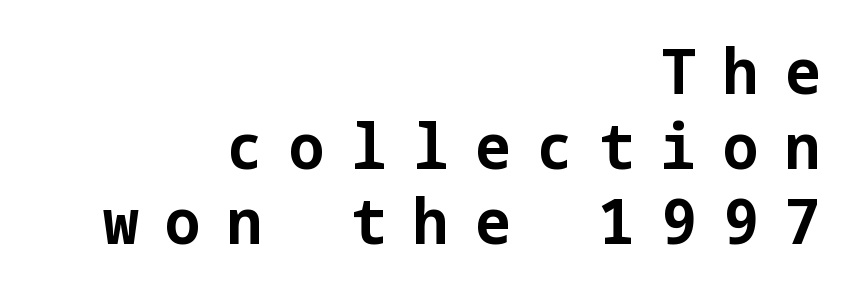
The image shows 63 px bold sans-serif type, upright; set right-aligned, line spacing 1.19x, unusually wide letter spacing (+0.42 em), not underlined; low stroke contrast and a medium x-height.
